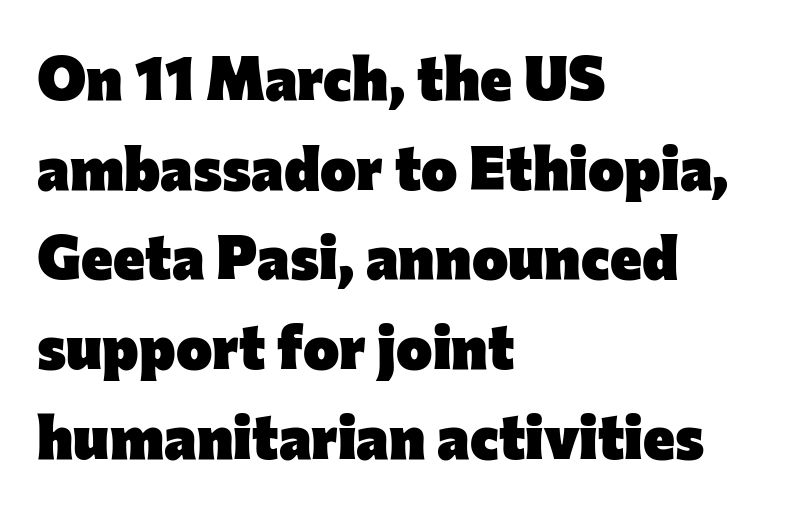
{"serif": "no", "italic": "no", "bold": "yes", "weight": "heavy", "width": "normal", "stroke_contrast": "low", "x_height": "medium", "monospaced": "no", "underline": "no", "align": "left", "line_spacing": "normal", "line_spacing_ratio": 1.47, "letter_spacing": "normal", "letter_spacing_em": 0.0, "glyph_px": 61}
